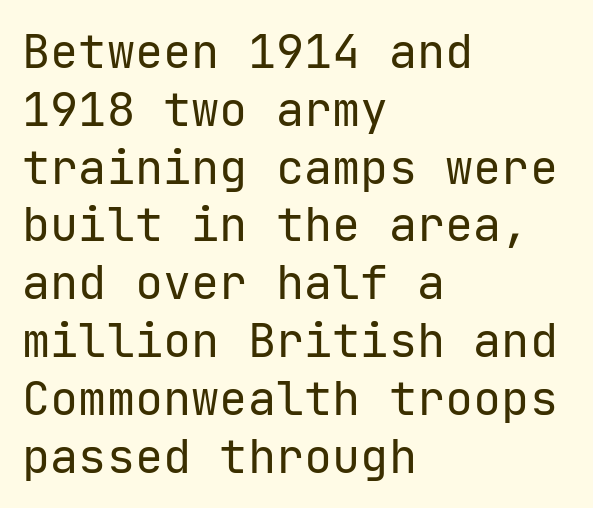
Q: Is the text bold? A: No.
Q: Is the text italic (slanted)? A: No, it is upright.
Q: Is the typeface a serif or a sans-serif typeface? A: Sans-serif.
Q: Is the text underlined? A: No.
Q: How is the paragraph aligned? A: Left-aligned.
Q: Is the spacing between letters normal or unusually wide? A: Normal.
Q: Width (condensed, normal, or wide)? A: Normal.
Q: Stroke contrast? A: Low.
Q: x-height? A: Medium.
Q: Monospaced? A: Yes.
